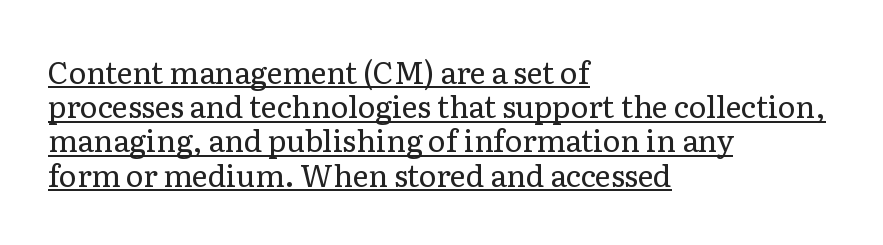
Q: Is the text bold? A: No.
Q: Is the text italic (slanted)? A: No, it is upright.
Q: Is the typeface a serif or a sans-serif typeface? A: Serif.
Q: Is the text underlined? A: Yes.
Q: How is the paragraph aligned? A: Left-aligned.
Q: Is the spacing between letters normal or unusually wide? A: Normal.
Q: Is the spacing between lines tight, normal or loose? A: Tight.
Q: Width (condensed, normal, or wide)? A: Normal.
Q: Stroke contrast? A: Low.
Q: x-height? A: Medium.
Q: Monospaced? A: No.
